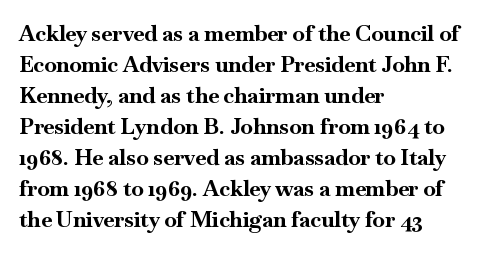
Ordinary non-slanted type is in use. The space between consecutive lines is moderate. The strokes are fattened all the way to bold. No extra tracking has been applied to these lines. Quick note: underline off. The typesetter chose a ragged-right arrangement here.
